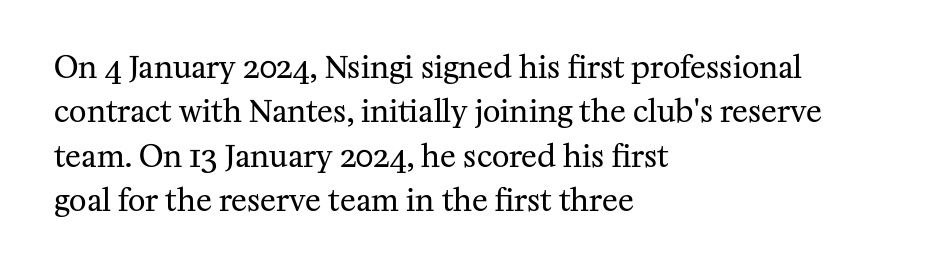
{"serif": "yes", "italic": "no", "bold": "no", "weight": "regular", "width": "normal", "stroke_contrast": "medium", "x_height": "medium", "monospaced": "no", "underline": "no", "align": "left", "line_spacing": "normal", "line_spacing_ratio": 1.48, "letter_spacing": "normal", "letter_spacing_em": 0.0, "glyph_px": 30}
